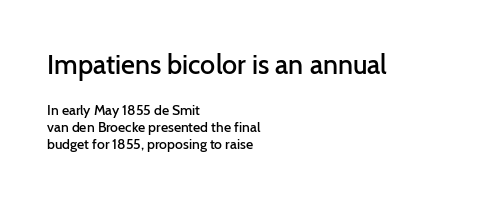
Caption: semibold face, moderately heavy strokes. Beneath every word, the page is bare. No italicization has been applied; the sample stays upright. Layout note: lines flush left. Standard letterfit; no display-style spreading of the glyphs.
